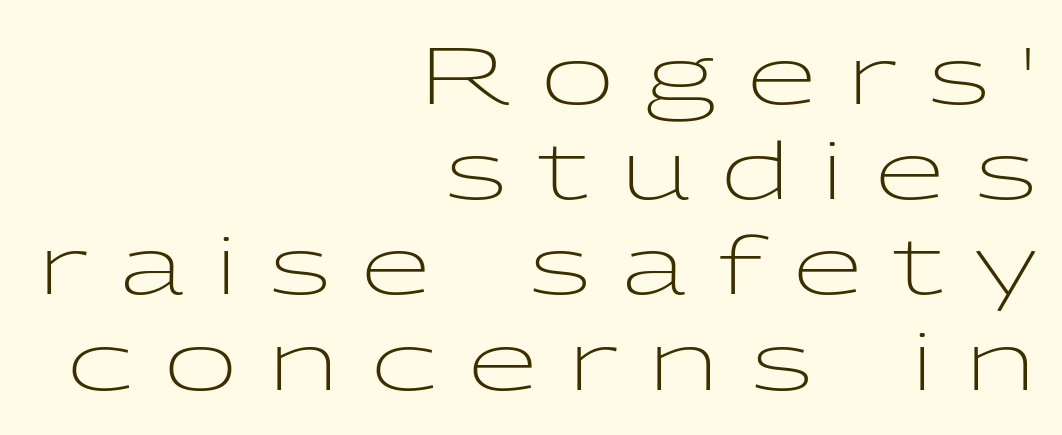
Q: Is the text bold? A: No.
Q: Is the text italic (slanted)? A: No, it is upright.
Q: Is the typeface a serif or a sans-serif typeface? A: Sans-serif.
Q: Is the text underlined? A: No.
Q: How is the paragraph aligned? A: Right-aligned.
Q: Is the spacing between letters normal or unusually wide? A: Unusually wide.
Q: Width (condensed, normal, or wide)? A: Wide.
Q: Stroke contrast? A: Low.
Q: x-height? A: Medium.
Q: Monospaced? A: No.
